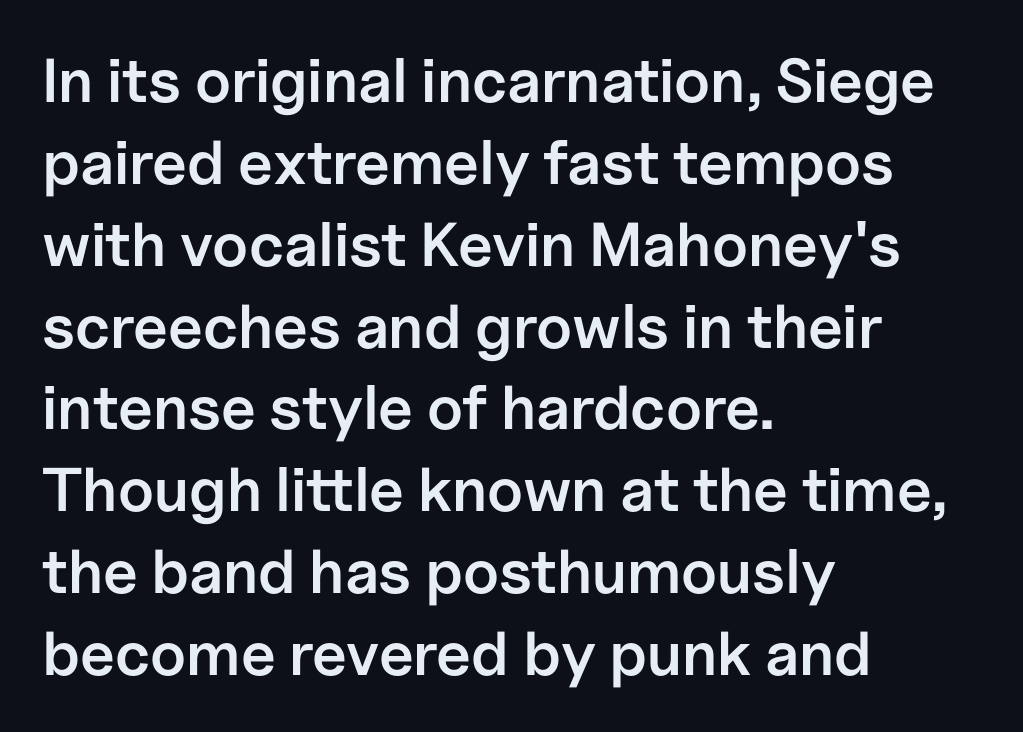
{"serif": "no", "italic": "no", "bold": "semi", "weight": "semibold", "width": "normal", "stroke_contrast": "low", "x_height": "medium", "monospaced": "no", "underline": "no", "align": "left", "line_spacing": "normal", "line_spacing_ratio": 1.32, "letter_spacing": "normal", "letter_spacing_em": 0.0, "glyph_px": 62}
